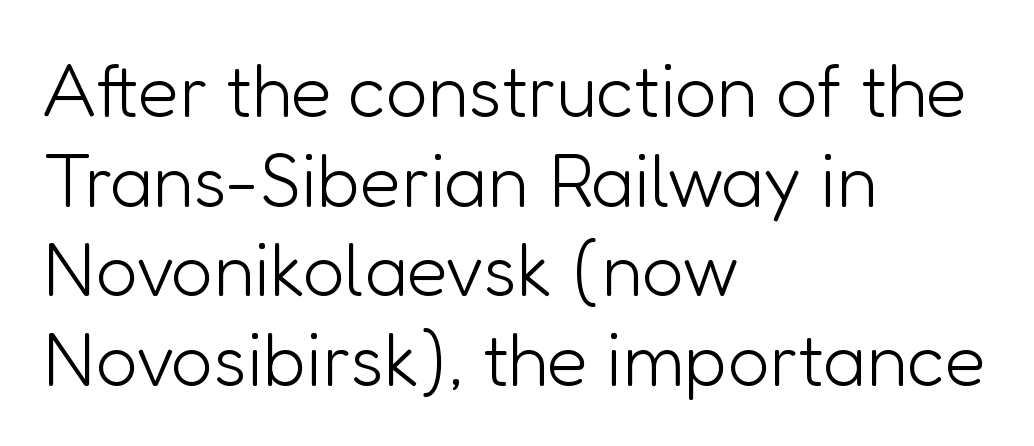
The image shows 74 px light sans-serif type, upright; set left-aligned, line spacing 1.21x, normal letter spacing, not underlined; low stroke contrast and a medium x-height.
